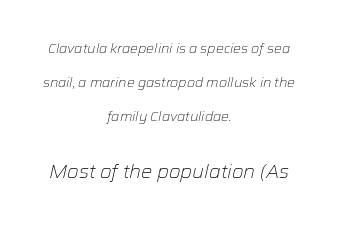
{"italic": "yes", "lean": "right", "slant_degrees": 12, "bold": "no", "underline": "no", "align": "center", "line_spacing": "loose", "line_spacing_ratio": 2.43, "letter_spacing": "normal", "letter_spacing_em": 0.0, "larger_block": "second", "size_ratio": 1.43, "glyph_px": 20}
